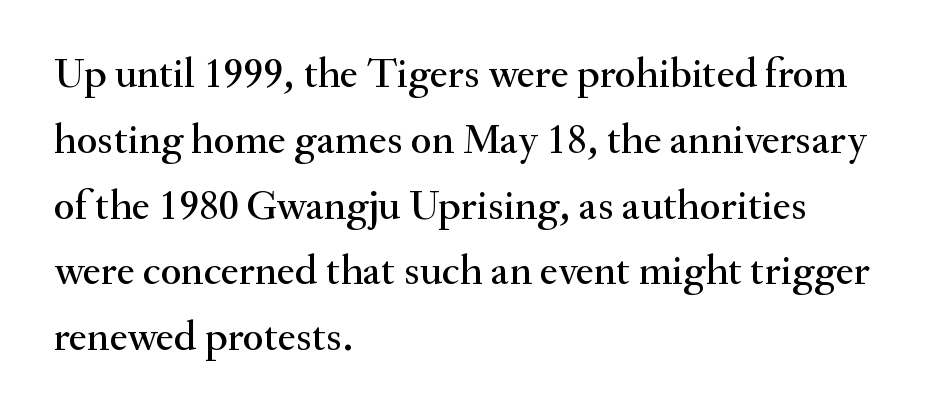
{"serif": "yes", "italic": "no", "width": "normal", "stroke_contrast": "medium", "x_height": "small", "monospaced": "no", "underline": "no", "align": "left", "line_spacing": "normal", "line_spacing_ratio": 1.53, "letter_spacing": "normal", "letter_spacing_em": 0.0, "glyph_px": 43}
